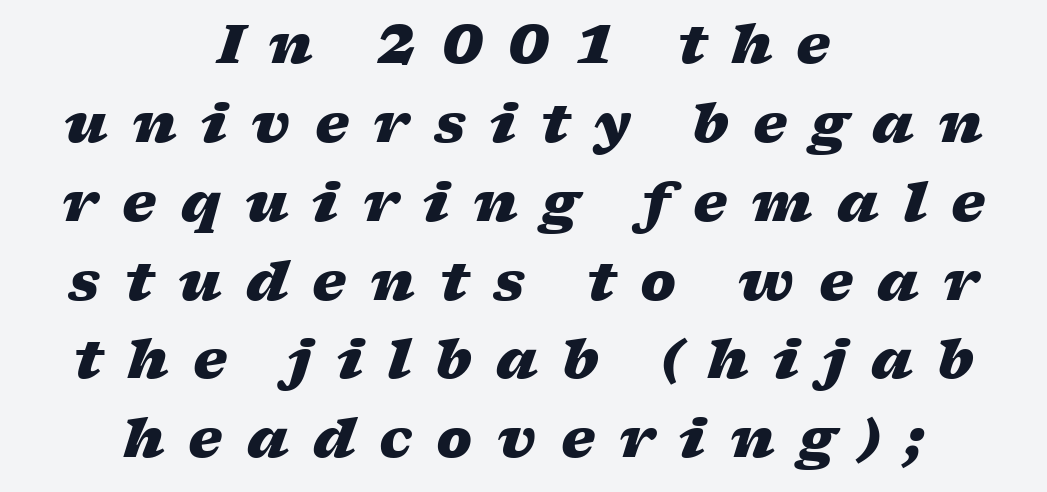
Q: Is the text bold? A: Yes.
Q: Is the text italic (slanted)? A: Yes, it leans right by about 17 degrees.
Q: Is the text underlined? A: No.
Q: How is the paragraph aligned? A: Centered.
Q: Is the spacing between letters normal or unusually wide? A: Unusually wide.
Q: Is the spacing between lines tight, normal or loose? A: Normal.
Q: Width (condensed, normal, or wide)? A: Wide.
Q: Stroke contrast? A: Low.
Q: x-height? A: Medium.
Q: Monospaced? A: No.
